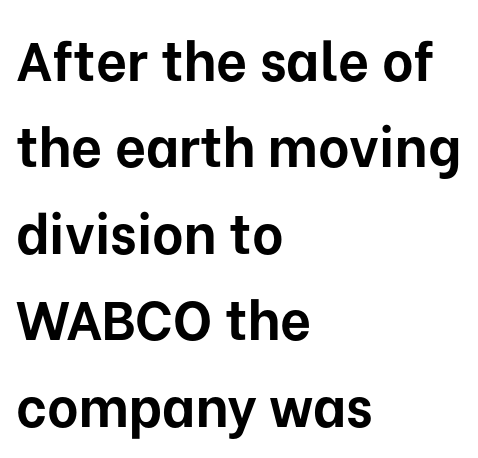
Observe the ordinary spacing: letters are neighbours, not strangers. Strong, thick strokes mark this as bold type. The lettering holds an erect, upright posture throughout. You can tell from the bare stems that sans-serif type was used. Varying glyph widths throughout — classic text-font behaviour.
